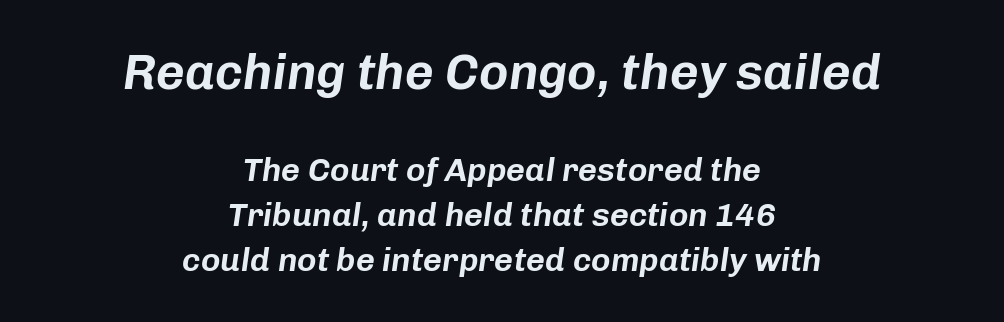
{"italic": "yes", "lean": "right", "slant_degrees": 8, "width": "normal", "stroke_contrast": "low", "x_height": "medium", "monospaced": "no", "underline": "no", "align": "center", "line_spacing": "normal", "line_spacing_ratio": 1.35, "letter_spacing": "normal", "letter_spacing_em": 0.0, "larger_block": "first", "size_ratio": 1.52, "glyph_px": 50}
